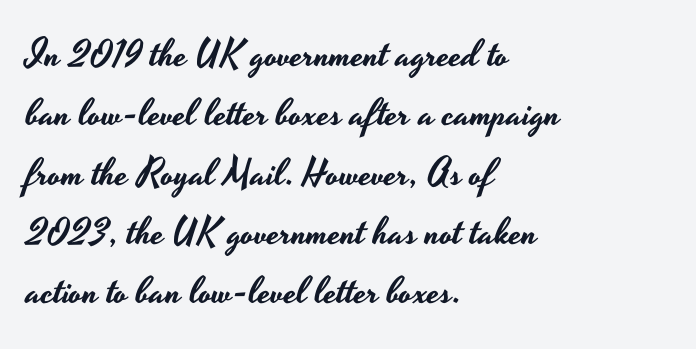
Q: Is the text italic (slanted)? A: Yes.
Q: Is the typeface a serif or a sans-serif typeface? A: Sans-serif.
Q: Is the text underlined? A: No.
Q: How is the paragraph aligned? A: Left-aligned.
Q: Is the spacing between letters normal or unusually wide? A: Normal.
Q: Is the spacing between lines tight, normal or loose? A: Normal.
Q: Width (condensed, normal, or wide)? A: Wide.
Q: Stroke contrast? A: Low.
Q: x-height? A: Small.
Q: Monospaced? A: No.
